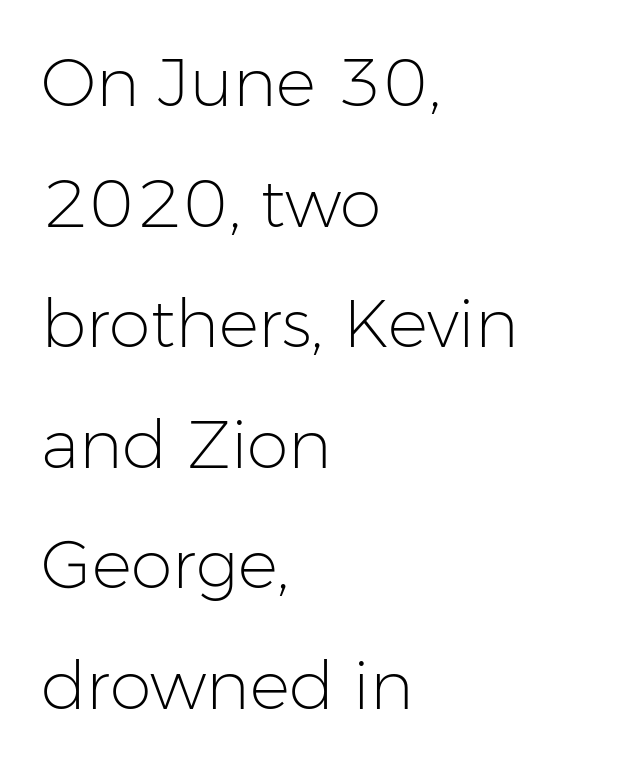
The image shows 67 px light sans-serif type, upright; set left-aligned, line spacing 1.8x, normal letter spacing, not underlined; low stroke contrast and a medium x-height.
